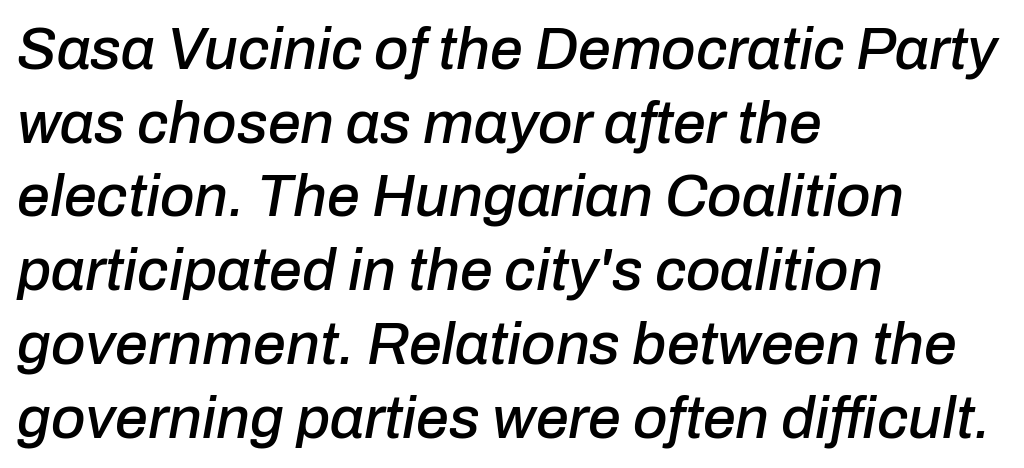
{"italic": "yes", "lean": "right", "slant_degrees": 10, "width": "normal", "stroke_contrast": "low", "x_height": "medium", "monospaced": "no", "underline": "no", "align": "left", "line_spacing": "normal", "line_spacing_ratio": 1.25, "letter_spacing": "normal", "letter_spacing_em": 0.0, "glyph_px": 59}
